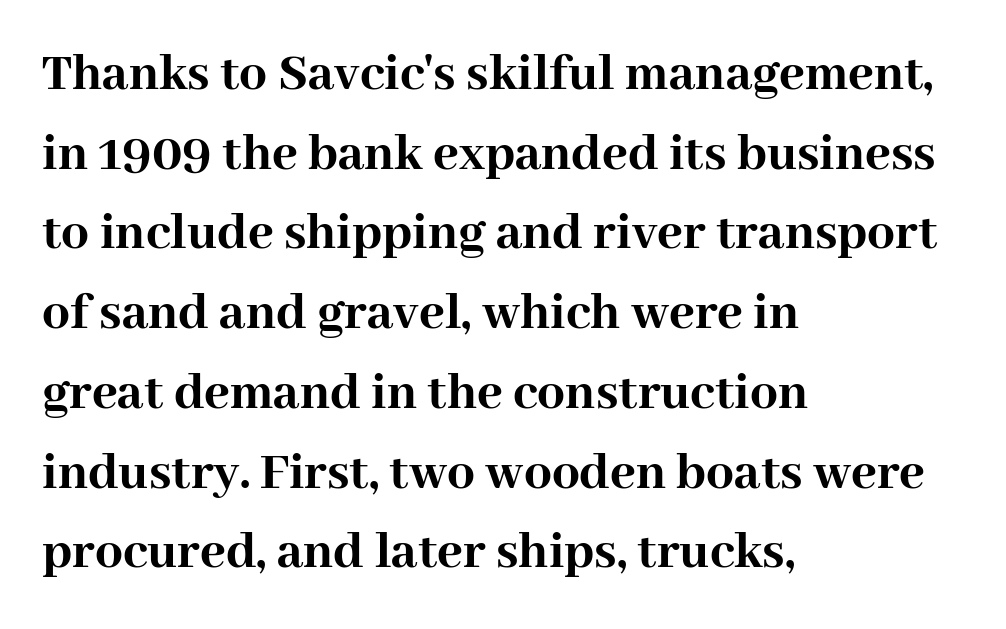
Q: Is the text bold? A: Yes.
Q: Is the text italic (slanted)? A: No, it is upright.
Q: Is the typeface a serif or a sans-serif typeface? A: Serif.
Q: Is the text underlined? A: No.
Q: How is the paragraph aligned? A: Left-aligned.
Q: Is the spacing between letters normal or unusually wide? A: Normal.
Q: Is the spacing between lines tight, normal or loose? A: Normal.
Q: Width (condensed, normal, or wide)? A: Normal.
Q: Stroke contrast? A: High.
Q: x-height? A: Medium.
Q: Monospaced? A: No.
